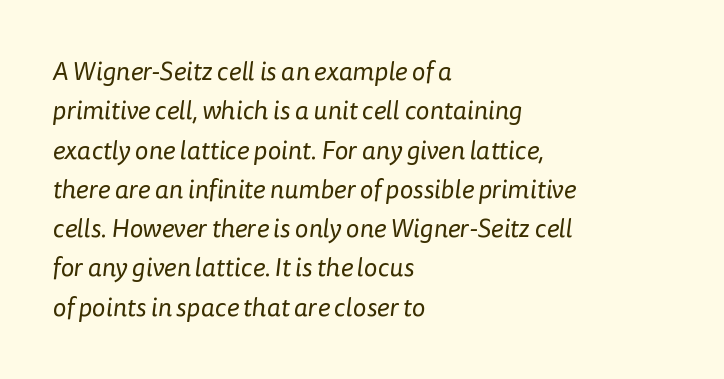
{"bold": "no", "underline": "no", "align": "left", "line_spacing": "normal", "line_spacing_ratio": 1.51, "letter_spacing": "normal", "letter_spacing_em": 0.0, "glyph_px": 26}
